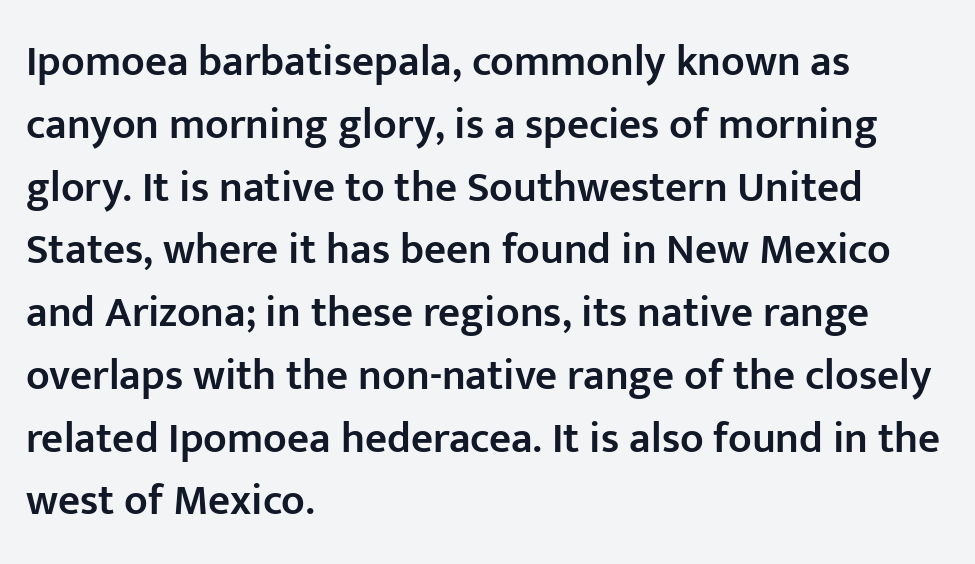
Q: Is the text bold? A: Semi-bold.
Q: Is the text italic (slanted)? A: No, it is upright.
Q: Is the typeface a serif or a sans-serif typeface? A: Sans-serif.
Q: Is the text underlined? A: No.
Q: How is the paragraph aligned? A: Left-aligned.
Q: Is the spacing between letters normal or unusually wide? A: Normal.
Q: Is the spacing between lines tight, normal or loose? A: Normal.
Q: Width (condensed, normal, or wide)? A: Normal.
Q: Stroke contrast? A: Low.
Q: x-height? A: Medium.
Q: Monospaced? A: No.
